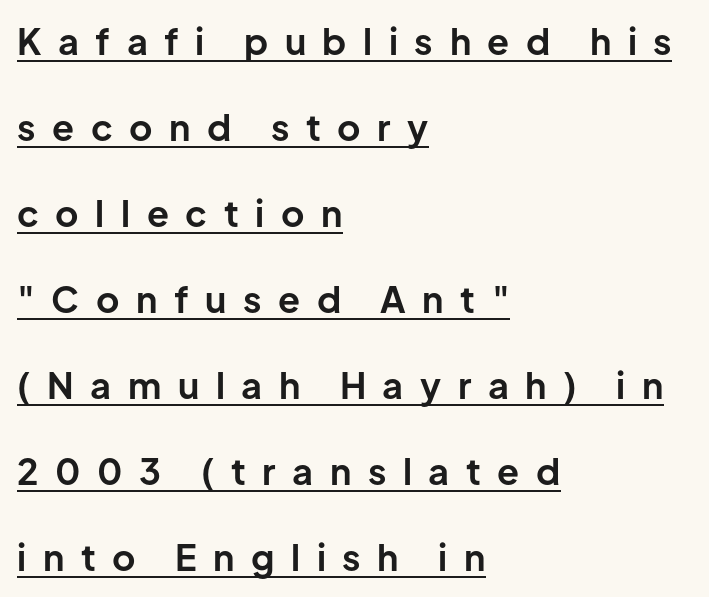
Character widths vary here, with narrow letters taking less room than wide ones. A great deal of white space separates one row of letters from the next. All the whitespace from short lines collects on the right. Is the letter spacing exaggerated? Yes — the characters are pushed far apart.
